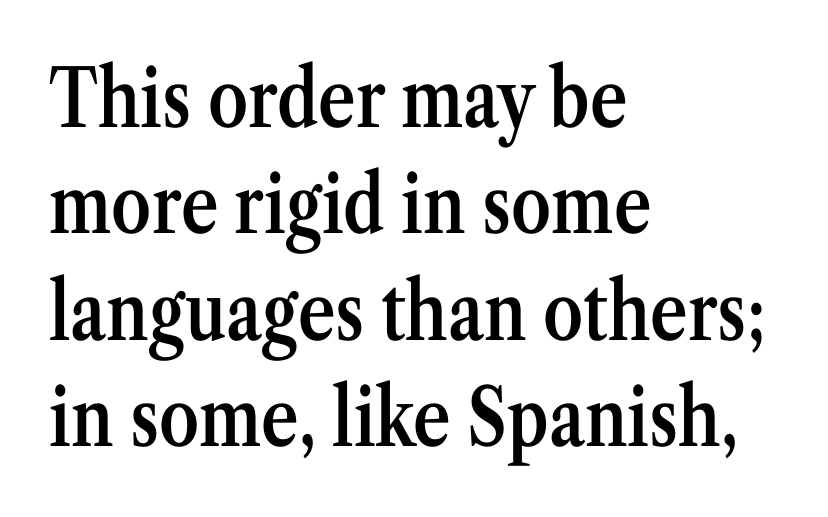
Vertically, the passage feels balanced, rows spaced as you'd expect. Typographic density is moderately raised because the face is semibold. One-word summary of the alignment: left. Posture: upright roman. Each word holds together tightly as a unit, with standard inter-letter gaps.
